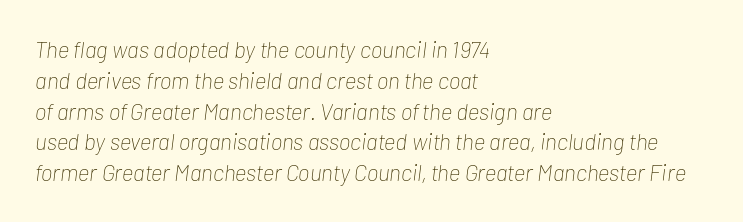
All the whitespace from short lines collects on the right. Clear beneath every line of the passage. Rows of type keep a routine distance in the vertical direction. The characters are drawn with everyday or finer stroke widths. The rendering applies a slant to the glyphs.
